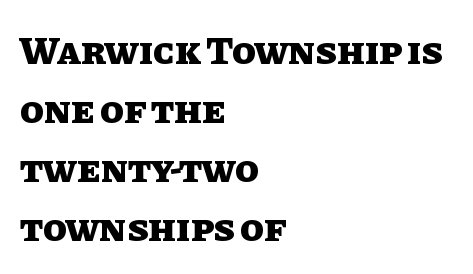
The image shows 39 px heavy type, upright; set left-aligned, normal line spacing (1.51x), normal letter spacing, not underlined; low stroke contrast and a large x-height.
